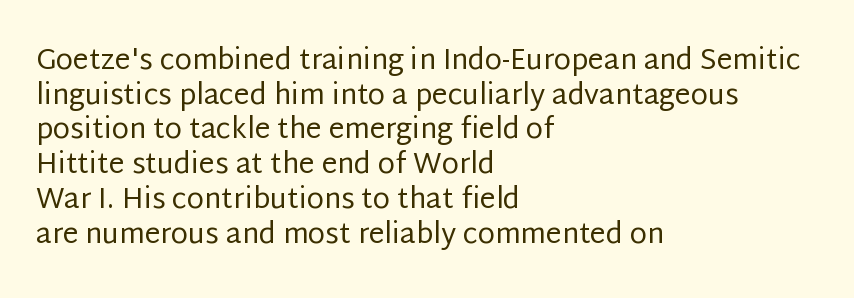
The image shows 28 px regular-weight sans-serif type, upright; set left-aligned, line spacing 1.24x, normal letter spacing, not underlined; low stroke contrast and a large x-height.
